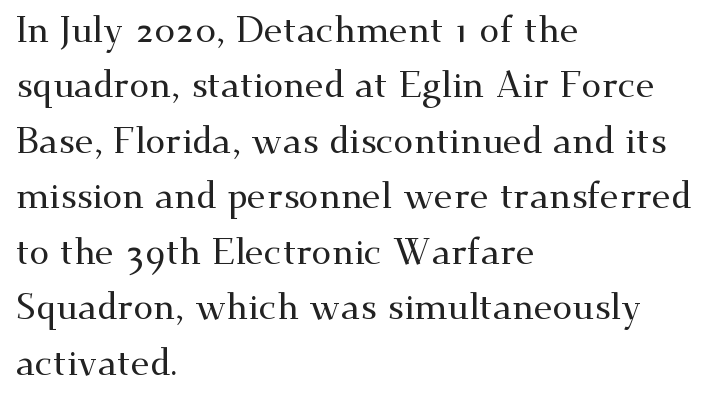
The image shows 36 px wide serif type, upright; set left-aligned, normal line spacing (1.54x), normal letter spacing, not underlined; medium stroke contrast and a small x-height.
